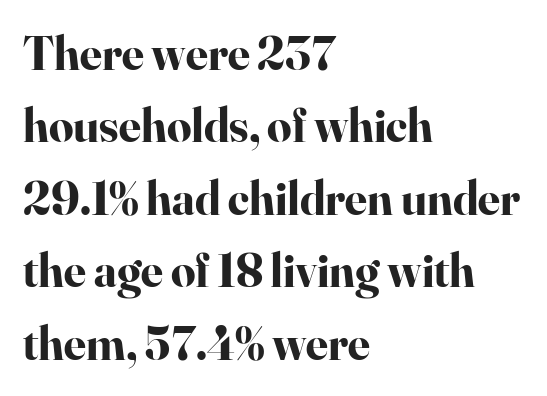
Q: Is the text bold? A: Yes.
Q: Is the text italic (slanted)? A: No, it is upright.
Q: Is the typeface a serif or a sans-serif typeface? A: Serif.
Q: Is the text underlined? A: No.
Q: How is the paragraph aligned? A: Left-aligned.
Q: Is the spacing between letters normal or unusually wide? A: Normal.
Q: Is the spacing between lines tight, normal or loose? A: Normal.
Q: Width (condensed, normal, or wide)? A: Normal.
Q: Stroke contrast? A: High.
Q: x-height? A: Small.
Q: Monospaced? A: No.
